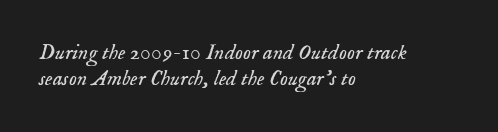
The image shows 22 px text type, italic (leaning right); set left-aligned, line spacing 1.18x, normal letter spacing, not underlined.
